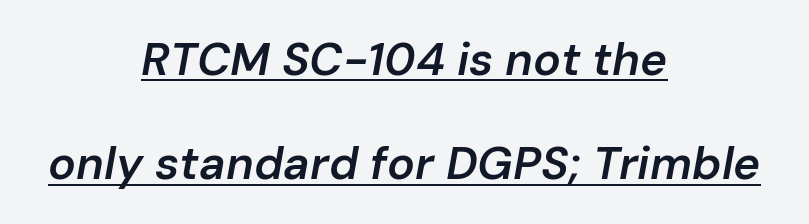
The image shows 46 px semibold type, italic (leaning right); set centered, loose line spacing (2.27x), normal letter spacing, underlined; low stroke contrast and a medium x-height.
